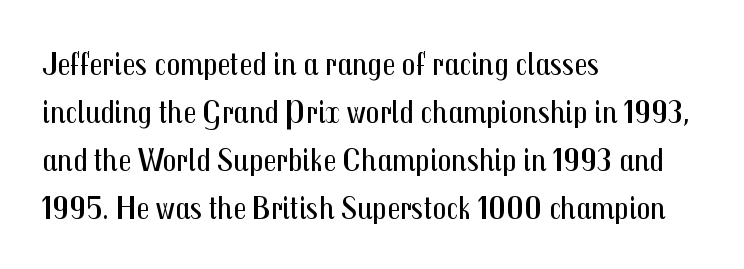
The image shows 34 px regular-weight, condensed sans-serif type, upright; set left-aligned, normal line spacing (1.41x), normal letter spacing, not underlined; medium stroke contrast and a medium x-height.
